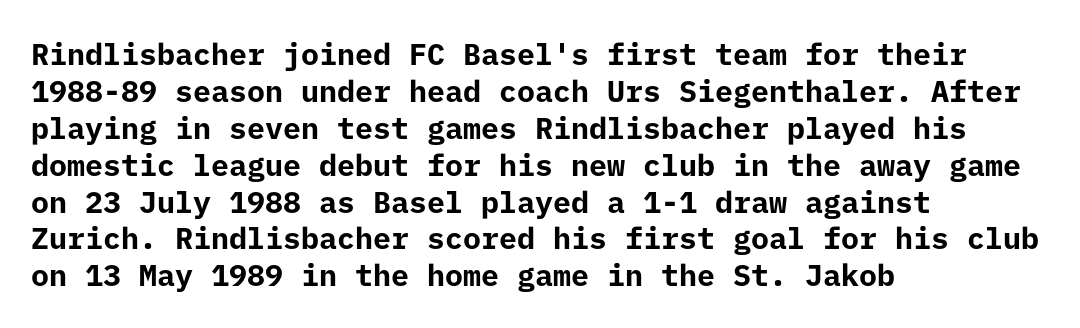
{"serif": "no", "italic": "no", "bold": "yes", "weight": "bold", "width": "normal", "stroke_contrast": "low", "x_height": "medium", "underline": "no", "align": "left", "line_spacing_ratio": 1.23, "letter_spacing": "normal", "letter_spacing_em": 0.0, "glyph_px": 30}
